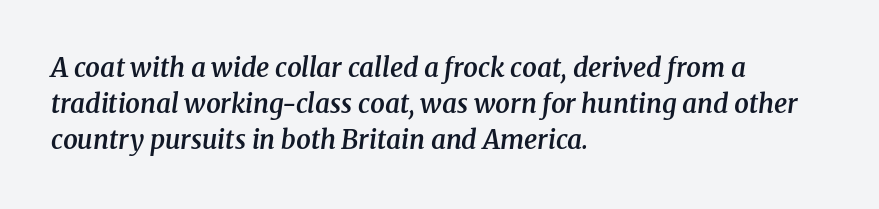
Q: Is the text bold? A: Semi-bold.
Q: Is the text italic (slanted)? A: Yes, it leans right by about 8 degrees.
Q: Is the text underlined? A: No.
Q: How is the paragraph aligned? A: Left-aligned.
Q: Is the spacing between letters normal or unusually wide? A: Normal.
Q: Is the spacing between lines tight, normal or loose? A: Normal.
